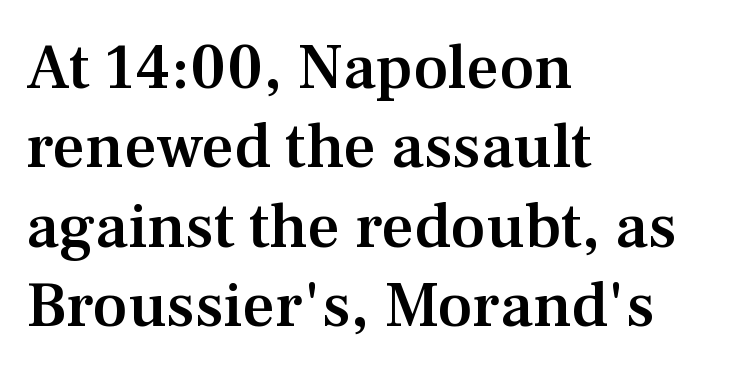
The image shows 64 px semibold serif type, upright; set left-aligned, line spacing 1.24x, normal letter spacing, not underlined; medium stroke contrast and a medium x-height.
